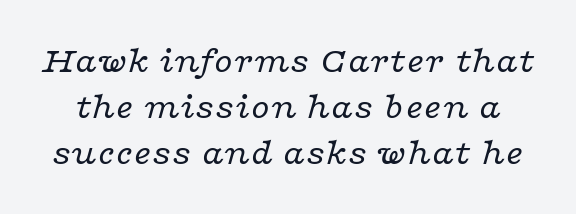
The image shows 38 px regular-weight, wide serif type, italic (leaning right); set line spacing 1.21x, normal letter spacing, not underlined; low stroke contrast and a medium x-height.
